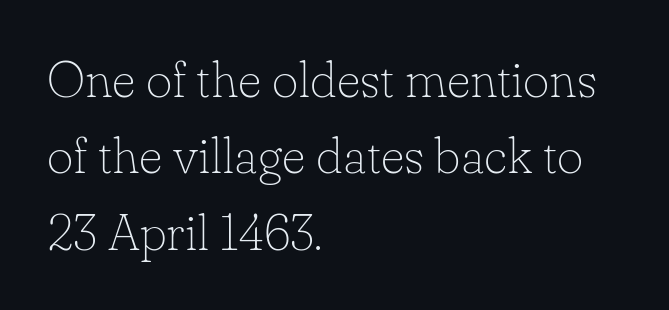
Q: Is the text bold? A: No.
Q: Is the text italic (slanted)? A: No, it is upright.
Q: Is the typeface a serif or a sans-serif typeface? A: Serif.
Q: Is the text underlined? A: No.
Q: How is the paragraph aligned? A: Left-aligned.
Q: Is the spacing between letters normal or unusually wide? A: Normal.
Q: Is the spacing between lines tight, normal or loose? A: Normal.
Q: Width (condensed, normal, or wide)? A: Normal.
Q: Stroke contrast? A: Low.
Q: x-height? A: Small.
Q: Monospaced? A: No.
